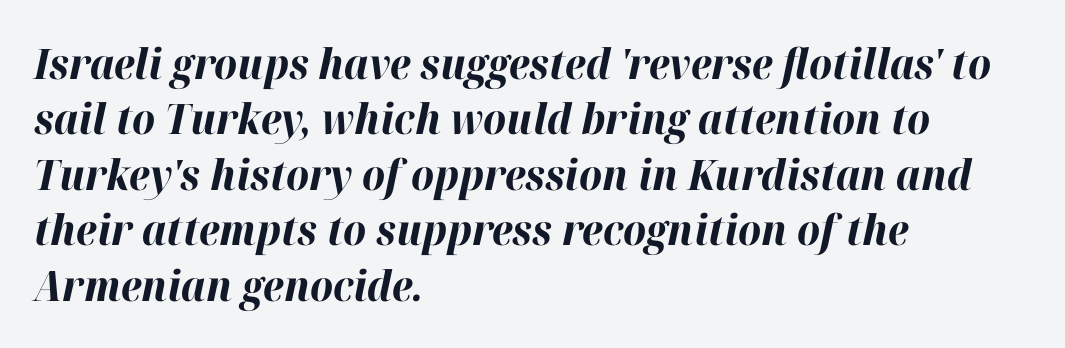
The image shows 42 px bold type, italic (leaning right); set left-aligned, normal line spacing (1.32x), normal letter spacing, not underlined; high stroke contrast and a medium x-height.
